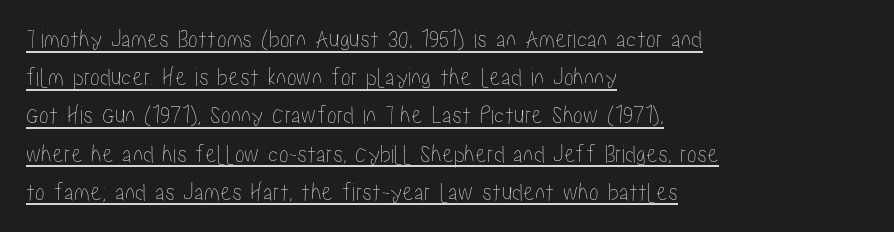
This sample carries an underscore along the baseline area. If you measured baseline to baseline, you'd find a middling distance. If you drew a ruler down the left edge, every line would touch it. Students, note that the glyphs here touch the page at normal intervals.
